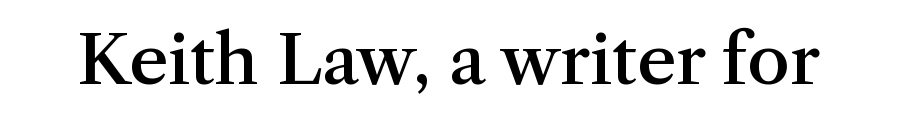
Q: Is the text bold? A: Semi-bold.
Q: Is the text italic (slanted)? A: No, it is upright.
Q: Is the typeface a serif or a sans-serif typeface? A: Serif.
Q: Is the text underlined? A: No.
Q: Is the spacing between letters normal or unusually wide? A: Normal.
Q: Width (condensed, normal, or wide)? A: Normal.
Q: Stroke contrast? A: Medium.
Q: x-height? A: Medium.
Q: Monospaced? A: No.
